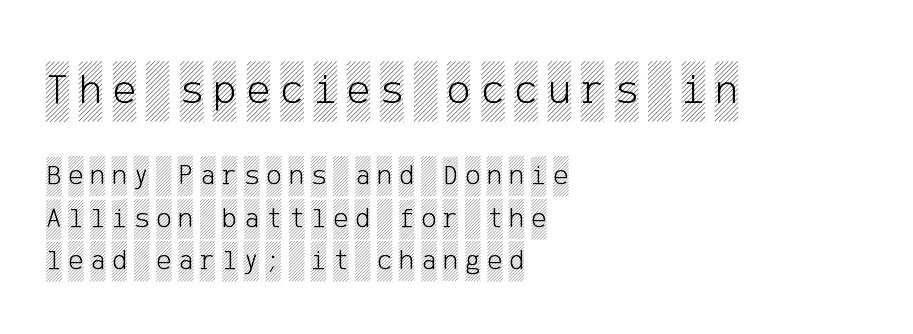
{"italic": "no", "width": "condensed", "x_height": "large", "underline": "no", "align": "left", "line_spacing": "normal", "line_spacing_ratio": 1.47, "letter_spacing": "wide", "letter_spacing_em": 0.23, "larger_block": "first", "size_ratio": 1.52, "glyph_px": 44}
